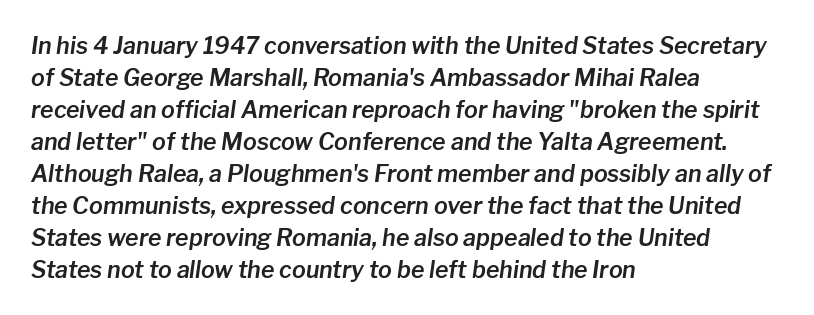
Q: Is the text italic (slanted)? A: Yes, it leans right by about 8 degrees.
Q: Is the text underlined? A: No.
Q: How is the paragraph aligned? A: Left-aligned.
Q: Is the spacing between letters normal or unusually wide? A: Normal.
Q: Is the spacing between lines tight, normal or loose? A: Normal.
